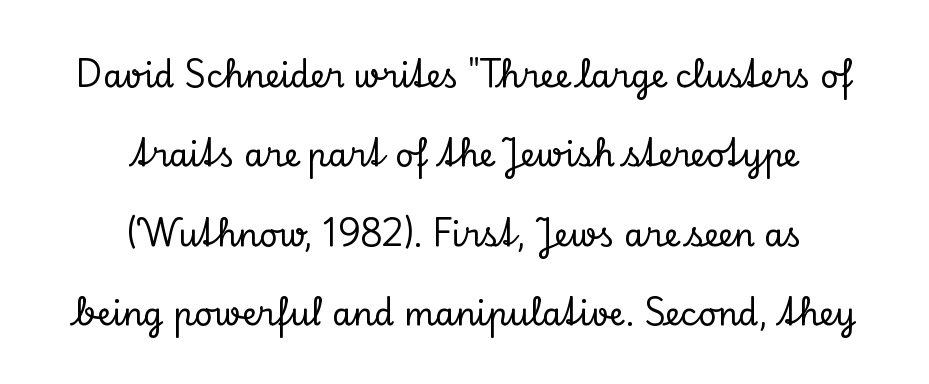
The paragraph shown floats in the horizontal middle. The passage shown is typed in a proportional face where columns would drift. Does the lettering tilt? It doesn't — this is upright. The rendering uses a large line-height, opening up the rows. The words here are not underlined. Here the glyphs are tracked normally, forming tight word shapes.
